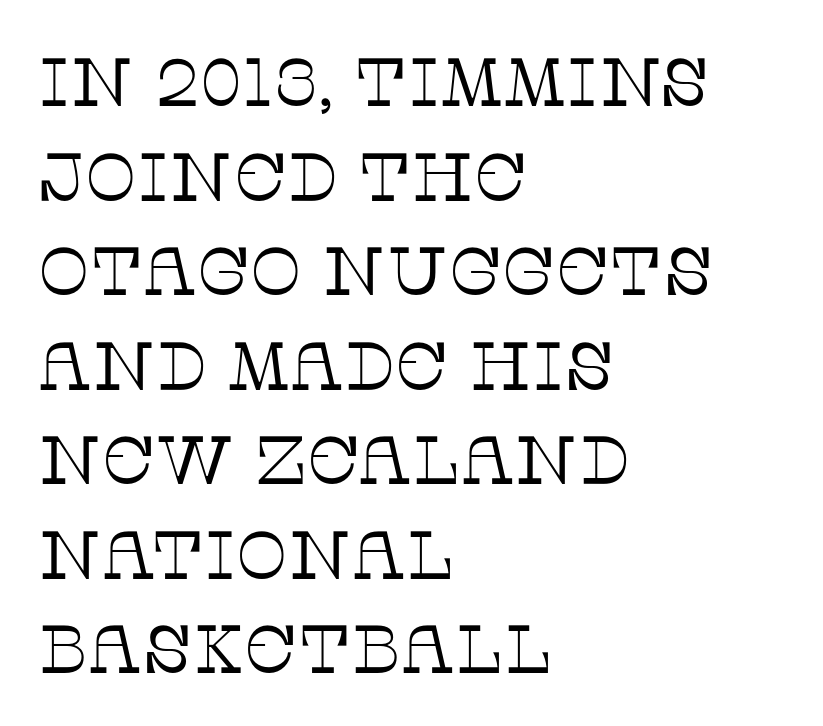
{"serif": "yes", "italic": "no", "bold": "no", "weight": "thin", "width": "normal", "stroke_contrast": "low", "x_height": "large", "monospaced": "no", "underline": "no", "align": "left", "line_spacing": "normal", "line_spacing_ratio": 1.39, "letter_spacing": "normal", "letter_spacing_em": 0.0, "glyph_px": 68}
